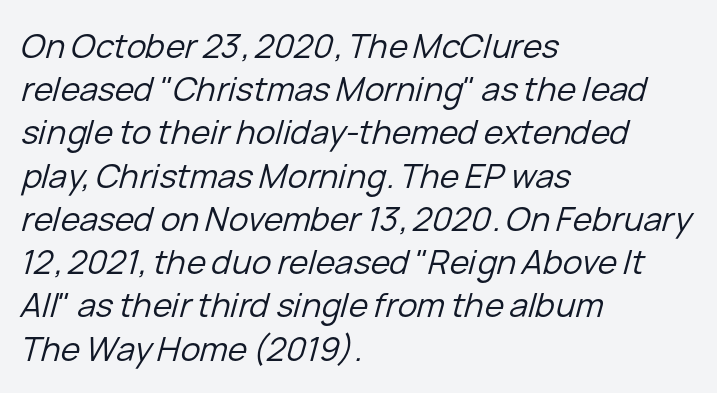
{"italic": "yes", "lean": "right", "slant_degrees": 15, "bold": "no", "weight": "regular", "width": "normal", "stroke_contrast": "low", "x_height": "medium", "monospaced": "no", "underline": "no", "align": "left", "line_spacing": "normal", "line_spacing_ratio": 1.31, "letter_spacing": "normal", "letter_spacing_em": 0.0, "glyph_px": 33}
